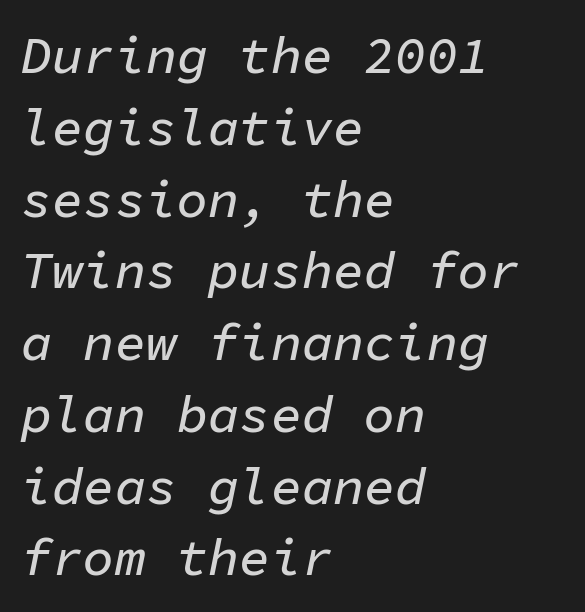
Spacing verdict: monospaced, one width for all characters. The leading is moderate, giving the passage an even texture. Observe the lean: these are italic letterforms. Standard letterfit; no display-style spreading of the glyphs. Descenders hang freely into open space. The rag falls on the right side of this text block.
